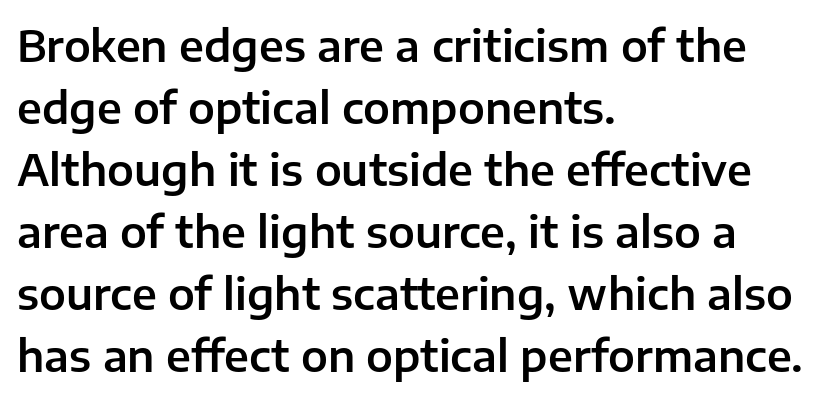
{"serif": "no", "italic": "no", "width": "normal", "stroke_contrast": "low", "x_height": "medium", "monospaced": "no", "underline": "no", "align": "left", "line_spacing": "normal", "line_spacing_ratio": 1.44, "letter_spacing": "normal", "letter_spacing_em": 0.0, "glyph_px": 43}
